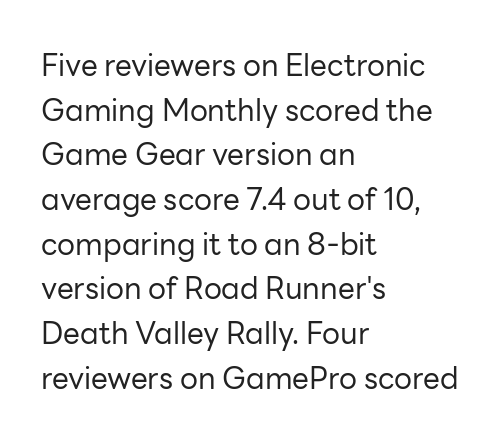
Q: Is the text bold? A: No.
Q: Is the text italic (slanted)? A: No, it is upright.
Q: Is the typeface a serif or a sans-serif typeface? A: Sans-serif.
Q: Is the text underlined? A: No.
Q: How is the paragraph aligned? A: Left-aligned.
Q: Is the spacing between letters normal or unusually wide? A: Normal.
Q: Is the spacing between lines tight, normal or loose? A: Normal.
Q: Width (condensed, normal, or wide)? A: Normal.
Q: Stroke contrast? A: Low.
Q: x-height? A: Medium.
Q: Monospaced? A: No.
